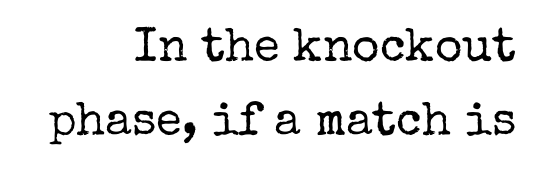
This sample has the flowing, uneven cadence of proportional lettering. The cut favours lightness, reaching ordinary text weight at its darkest. The typeface chosen for these lines features serifs. Clear beneath every line of the passage. The lines are quadded right. You could call the tracking neutral — neither tight nor loose.
